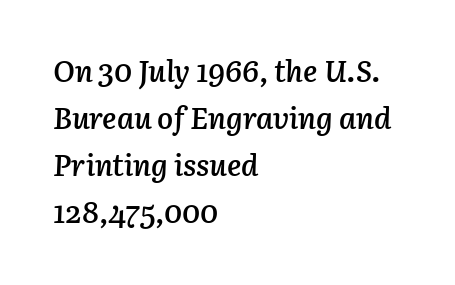
Semibold letterforms, between regular and bold. This rendering uses left alignment, leaving the right contour irregular. Vertical spacing — default. Do the characters align in a grid? No, the font is proportional. In terms of posture, this sample is oblique. Honestly, there is no underline to notice here at all.
